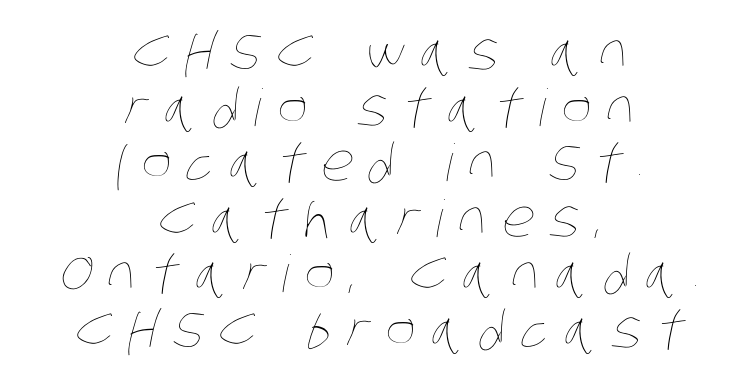
No chunkiness to these letters — they're not bold. The baseline area is clear. One glance says dense: line gaps are narrower than usual. The lines in this sample share a center point and differ in where they start and stop. Is the letter spacing exaggerated? Yes — the characters are pushed far apart.
